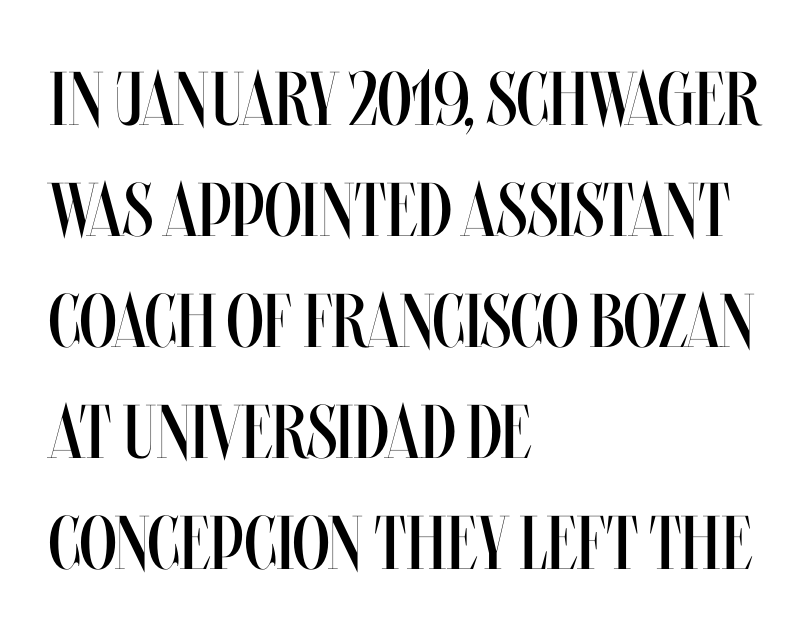
{"italic": "no", "bold": "no", "weight": "regular", "width": "condensed", "stroke_contrast": "medium", "x_height": "large", "monospaced": "no", "underline": "no", "align": "left", "line_spacing": "normal", "line_spacing_ratio": 1.46, "letter_spacing": "normal", "letter_spacing_em": 0.0, "glyph_px": 76}
